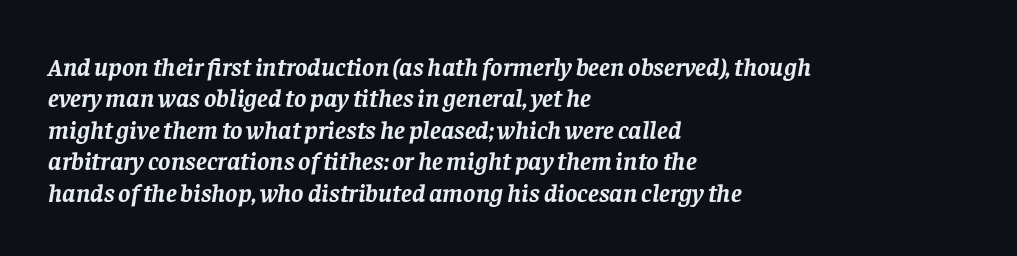
Q: Is the text bold? A: Yes.
Q: Is the text italic (slanted)? A: Yes, it leans right by about 8 degrees.
Q: Is the text underlined? A: No.
Q: How is the paragraph aligned? A: Left-aligned.
Q: Is the spacing between letters normal or unusually wide? A: Normal.
